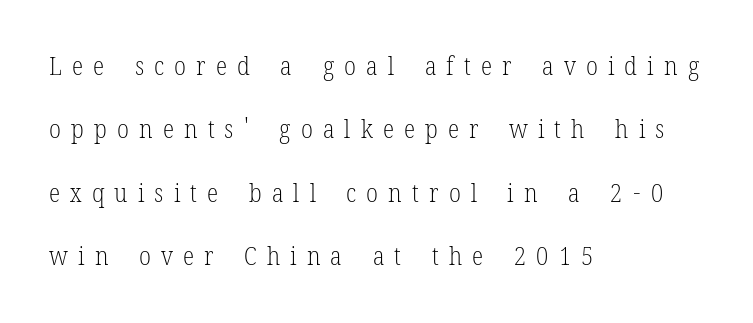
Rows of type keep a wide berth in the vertical direction. The font's upright variant was chosen for this text. This rendering widens character spacing well past its baseline value. Only glyphs here, with clear space below each row.
